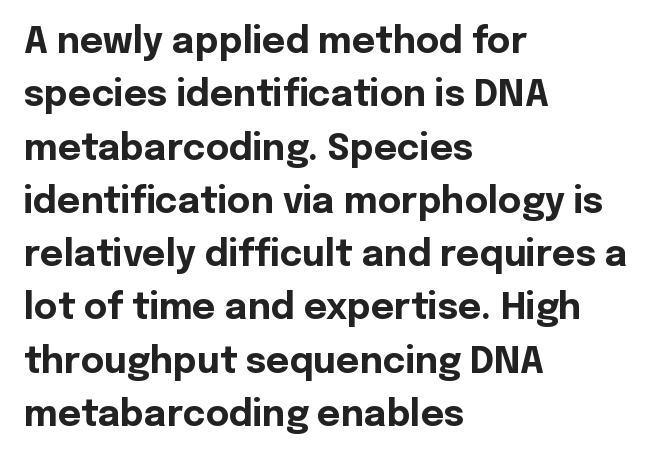
Q: Is the text bold? A: Yes.
Q: Is the text italic (slanted)? A: No, it is upright.
Q: Is the typeface a serif or a sans-serif typeface? A: Sans-serif.
Q: Is the text underlined? A: No.
Q: How is the paragraph aligned? A: Left-aligned.
Q: Is the spacing between letters normal or unusually wide? A: Normal.
Q: Is the spacing between lines tight, normal or loose? A: Normal.
Q: Width (condensed, normal, or wide)? A: Normal.
Q: x-height? A: Medium.
Q: Monospaced? A: No.
